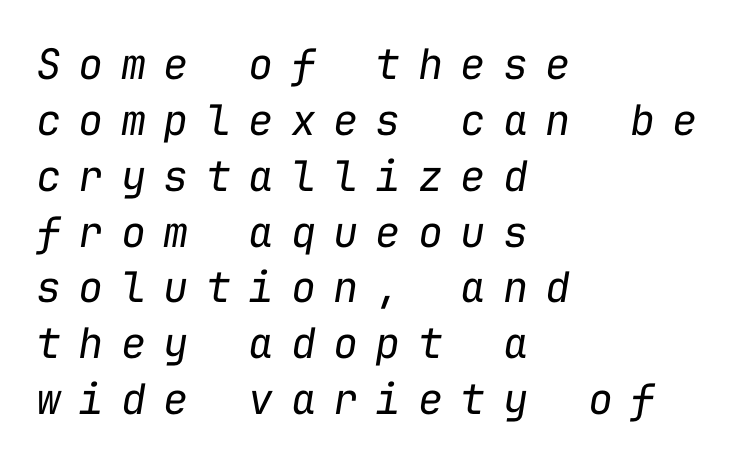
The face used here is monospaced, like something from a code editor. These lines stack with their left ends in a neat column. Weight: not bold — regular or lighter. Evenly set lines give the paragraph a standard silhouette.
